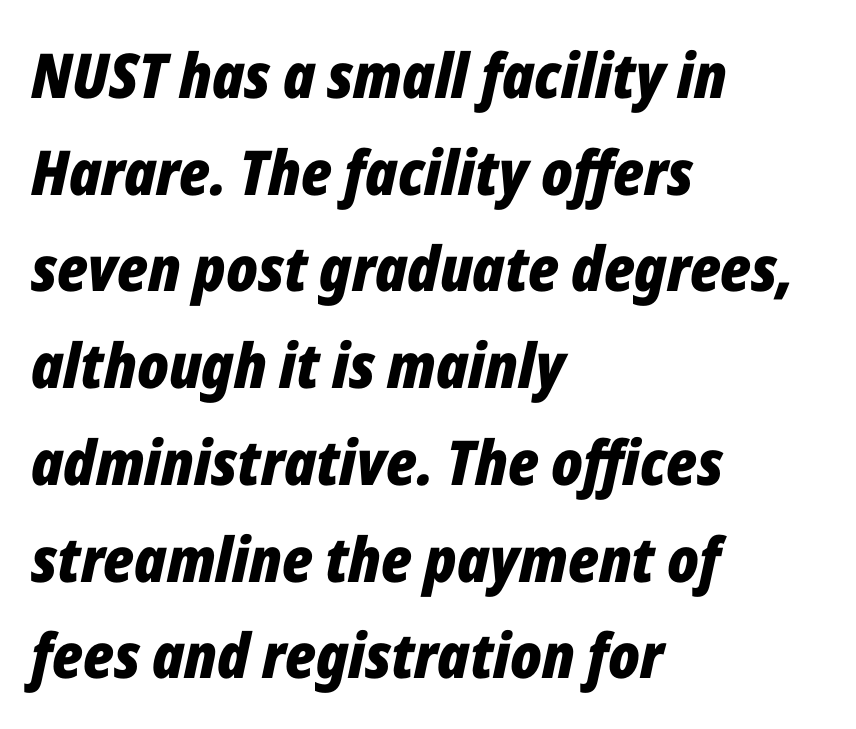
{"italic": "yes", "lean": "right", "slant_degrees": 12, "bold": "yes", "weight": "bold", "width": "condensed", "stroke_contrast": "low", "x_height": "medium", "monospaced": "no", "underline": "no", "align": "left", "line_spacing": "normal", "line_spacing_ratio": 1.56, "letter_spacing": "normal", "letter_spacing_em": 0.0, "glyph_px": 62}
